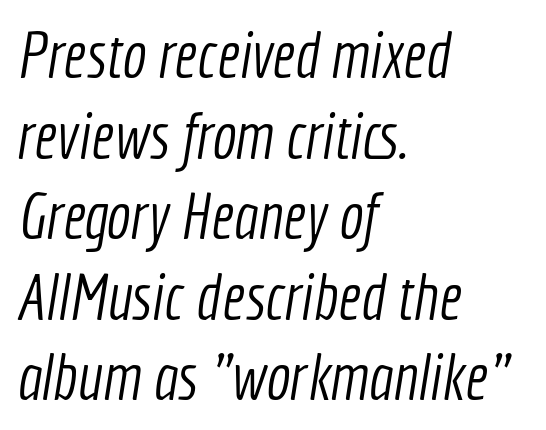
{"serif": "no", "bold": "no", "weight": "light", "width": "condensed", "x_height": "medium", "monospaced": "no", "underline": "no", "align": "left", "line_spacing_ratio": 1.24, "letter_spacing": "normal", "letter_spacing_em": 0.0, "glyph_px": 65}
